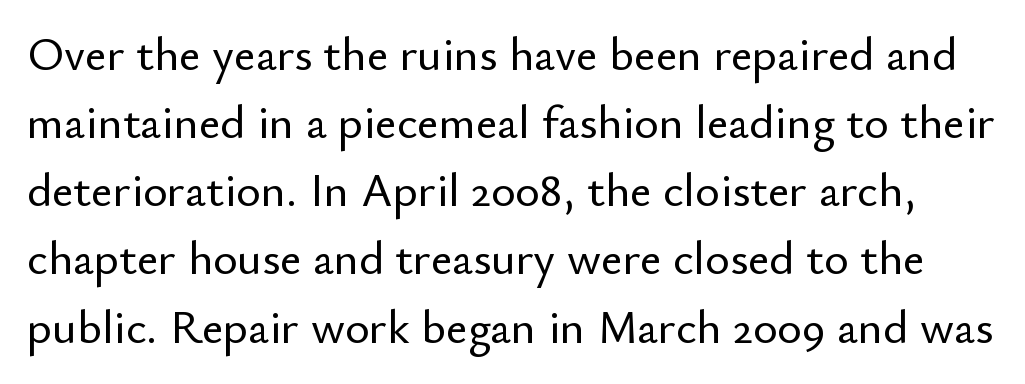
The image shows 47 px sans-serif type, upright; set normal line spacing (1.45x), normal letter spacing, not underlined; low stroke contrast and a small x-height.
